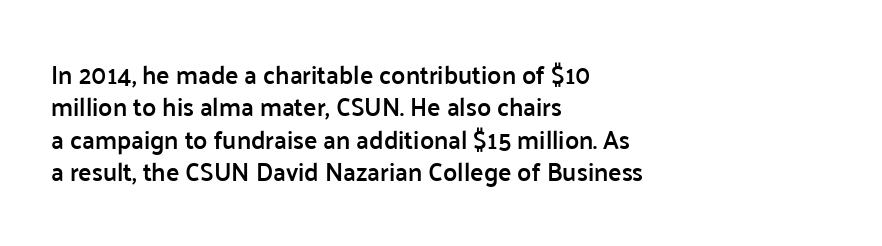
Q: Is the text bold? A: Semi-bold.
Q: Is the text italic (slanted)? A: No, it is upright.
Q: Is the text underlined? A: No.
Q: How is the paragraph aligned? A: Left-aligned.
Q: Is the spacing between letters normal or unusually wide? A: Normal.
Q: Is the spacing between lines tight, normal or loose? A: Normal.
